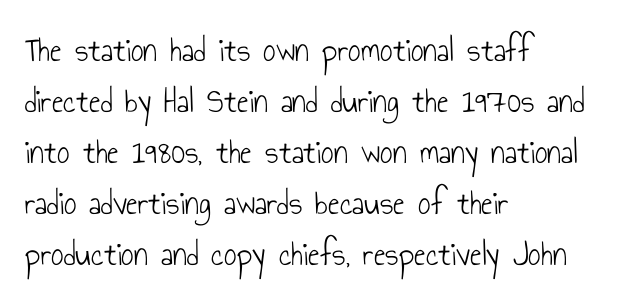
Q: Is the text bold? A: No.
Q: Is the text italic (slanted)? A: No, it is upright.
Q: Is the typeface a serif or a sans-serif typeface? A: Sans-serif.
Q: Is the text underlined? A: No.
Q: How is the paragraph aligned? A: Left-aligned.
Q: Is the spacing between letters normal or unusually wide? A: Normal.
Q: Is the spacing between lines tight, normal or loose? A: Normal.
Q: Width (condensed, normal, or wide)? A: Condensed.
Q: Stroke contrast? A: Low.
Q: x-height? A: Small.
Q: Monospaced? A: No.
